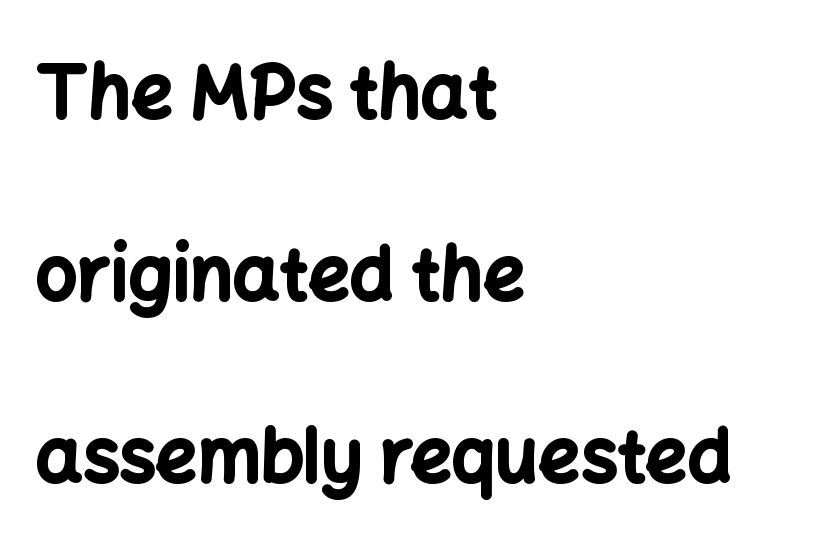
Q: Is the text bold? A: Yes.
Q: Is the text italic (slanted)? A: No, it is upright.
Q: Is the typeface a serif or a sans-serif typeface? A: Sans-serif.
Q: Is the text underlined? A: No.
Q: How is the paragraph aligned? A: Left-aligned.
Q: Is the spacing between letters normal or unusually wide? A: Normal.
Q: Is the spacing between lines tight, normal or loose? A: Loose.
Q: Width (condensed, normal, or wide)? A: Normal.
Q: Stroke contrast? A: Low.
Q: x-height? A: Medium.
Q: Monospaced? A: No.
